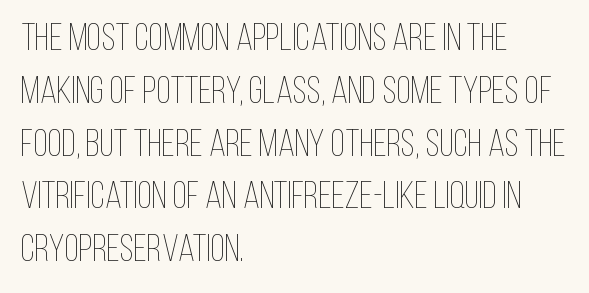
{"italic": "no", "bold": "no", "weight": "thin", "width": "condensed", "stroke_contrast": "low", "x_height": "large", "monospaced": "no", "underline": "no", "align": "left", "line_spacing": "normal", "line_spacing_ratio": 1.39, "letter_spacing": "normal", "letter_spacing_em": 0.0, "glyph_px": 38}
